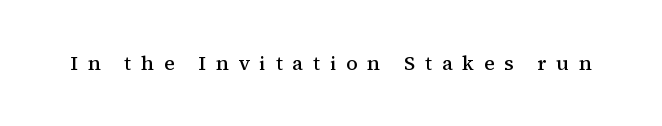
Q: Is the text bold? A: Semi-bold.
Q: Is the text italic (slanted)? A: No, it is upright.
Q: Is the text underlined? A: No.
Q: Is the spacing between letters normal or unusually wide? A: Unusually wide.
